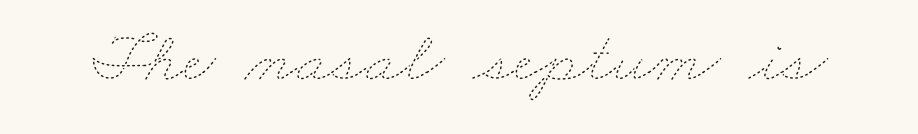
The image shows 73 px thin, wide type; set normal letter spacing, not underlined; low stroke contrast and a small x-height.
